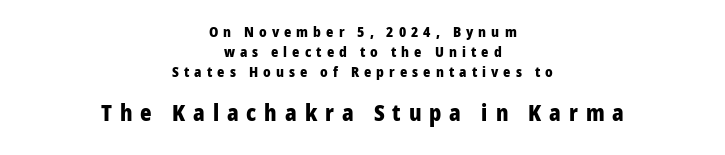
Q: Is the text bold? A: Yes.
Q: Is the text italic (slanted)? A: No, it is upright.
Q: Is the text underlined? A: No.
Q: How is the paragraph aligned? A: Centered.
Q: Is the spacing between letters normal or unusually wide? A: Unusually wide.
Q: Is the spacing between lines tight, normal or loose? A: Normal.
Q: Which block of text is set in a larger size, the first (top) or the second (bottom)? A: The second (bottom) one.
